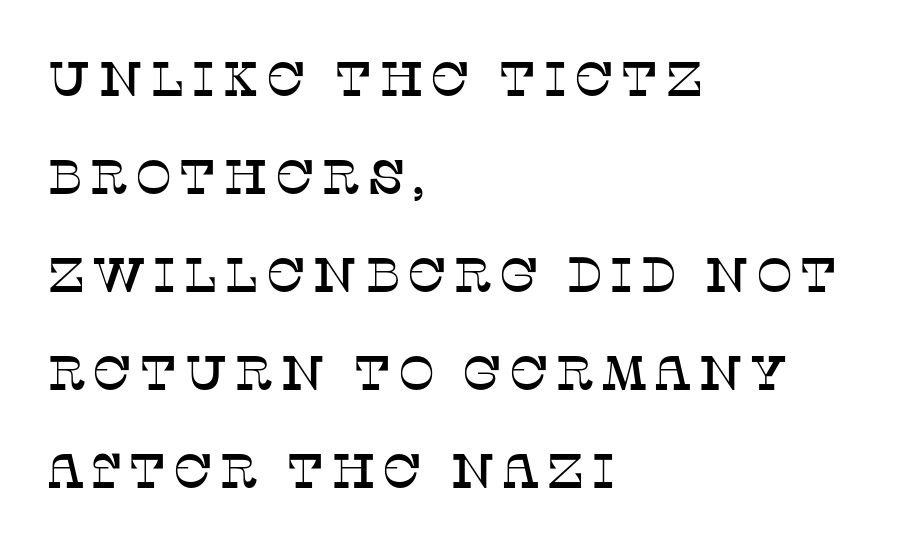
Beneath every word, the page is bare. Whoever set this chose breathing room over compactness in the vertical rhythm. The setting favours the left margin, as ordinary paragraphs usually do. The face used here is proportionally spaced, like ordinary book or web type. The text was rendered using a seriffed face with decorative stroke endings.
